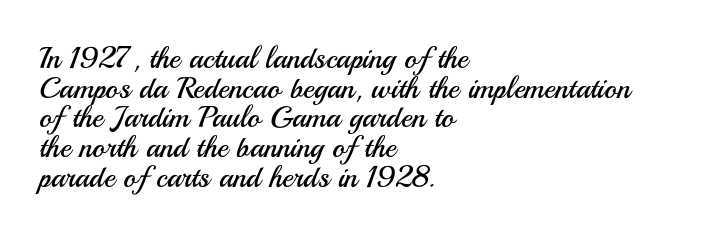
The image shows 30 px regular-weight sans-serif type; set left-aligned, tight line spacing (0.99x), normal letter spacing, not underlined; medium stroke contrast and a small x-height.
